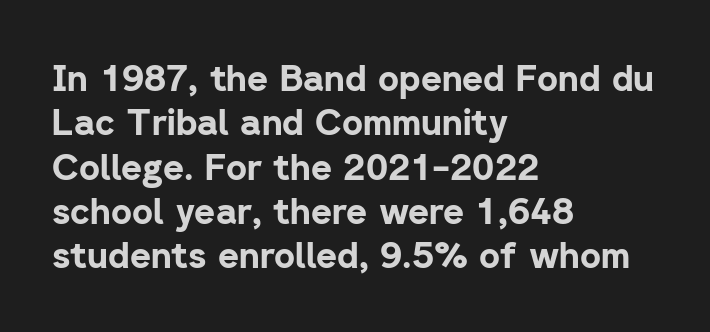
{"serif": "no", "italic": "no", "bold": "yes", "weight": "bold", "width": "normal", "stroke_contrast": "low", "x_height": "medium", "monospaced": "no", "underline": "no", "align": "left", "line_spacing_ratio": 1.23, "letter_spacing": "normal", "letter_spacing_em": 0.0, "glyph_px": 36}
